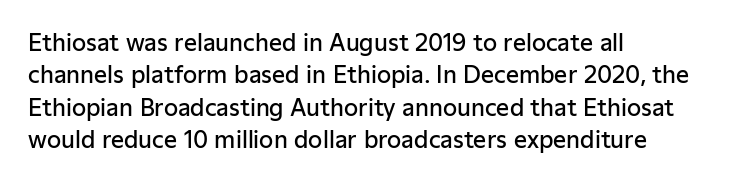
The image shows 23 px text type, upright; set left-aligned, normal line spacing (1.41x), normal letter spacing, not underlined.
